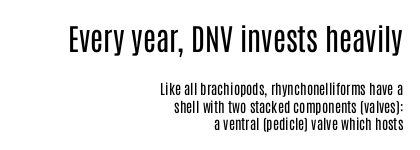
The type sits square on the baseline with zero lean. Visually, the top section dominates because its glyphs are scaled up. Look at the tracking — it's just the regular setting, nothing added. The glyphs are unaccompanied by any horizontal stroke below them. Classification — sans serif.
